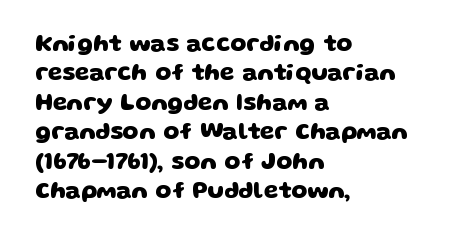
The vertical gap from one line to the next is medium. The characters look thick and weighty, a clear bold. Underlining? Definitely not there. This rendering uses left alignment, leaving the right contour irregular.
